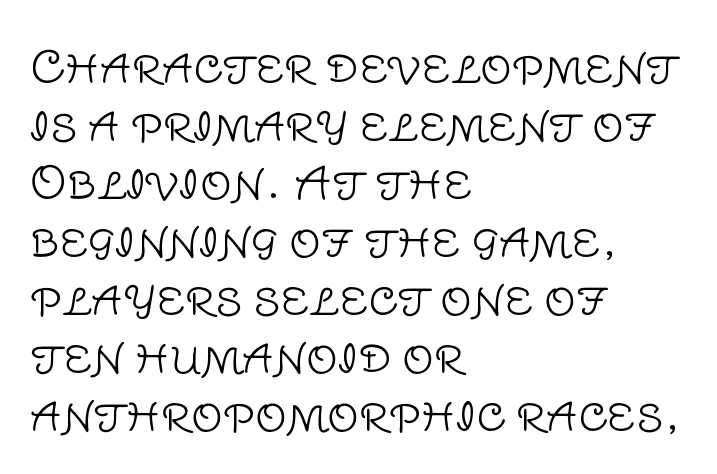
{"serif": "no", "bold": "no", "weight": "light", "width": "normal", "stroke_contrast": "low", "x_height": "large", "monospaced": "no", "underline": "no", "align": "left", "line_spacing": "normal", "line_spacing_ratio": 1.32, "letter_spacing": "normal", "letter_spacing_em": 0.0, "glyph_px": 44}
